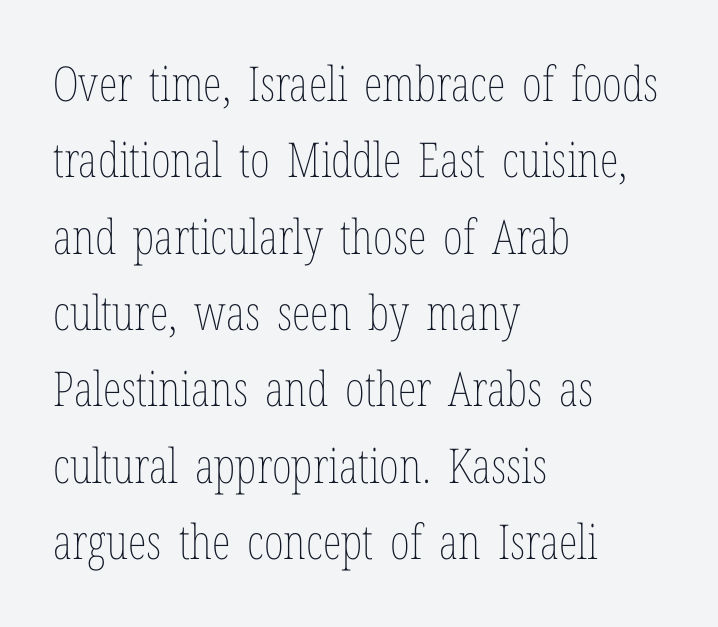
Nothing unusual about the tracking: characters are spaced as the font intends. The passage shown is typed in a proportional face where columns would drift. The block of text has a typical density, with ordinary space between rows. Designer's note — italics off, roman on.
